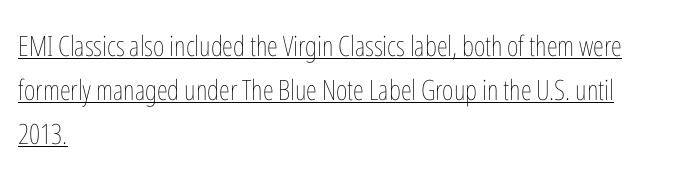
{"italic": "no", "bold": "no", "weight": "thin", "width": "condensed", "stroke_contrast": "low", "x_height": "medium", "monospaced": "no", "underline": "yes", "align": "left", "line_spacing": "normal", "line_spacing_ratio": 1.57, "letter_spacing": "normal", "letter_spacing_em": 0.0, "glyph_px": 28}
